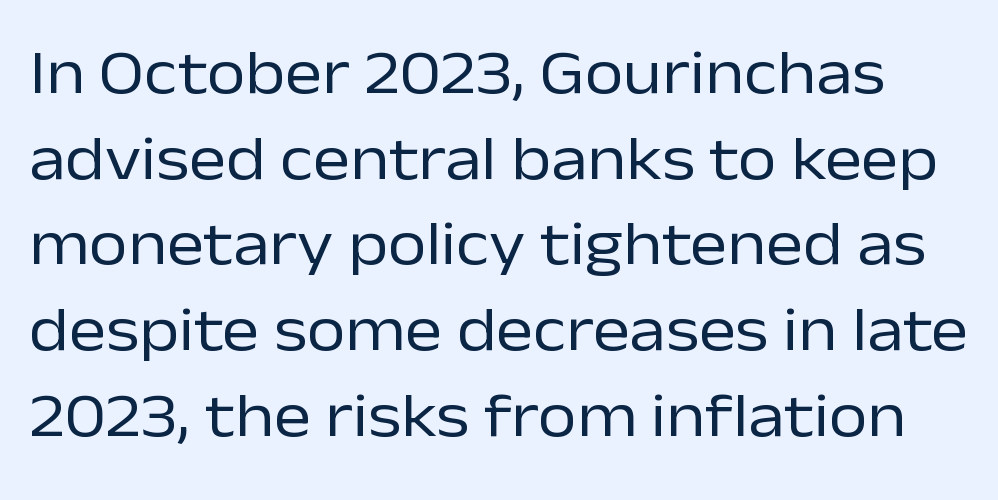
{"serif": "no", "italic": "no", "bold": "no", "weight": "regular", "width": "normal", "stroke_contrast": "low", "x_height": "medium", "monospaced": "no", "underline": "no", "line_spacing": "normal", "line_spacing_ratio": 1.36, "letter_spacing": "normal", "letter_spacing_em": 0.0, "glyph_px": 63}
